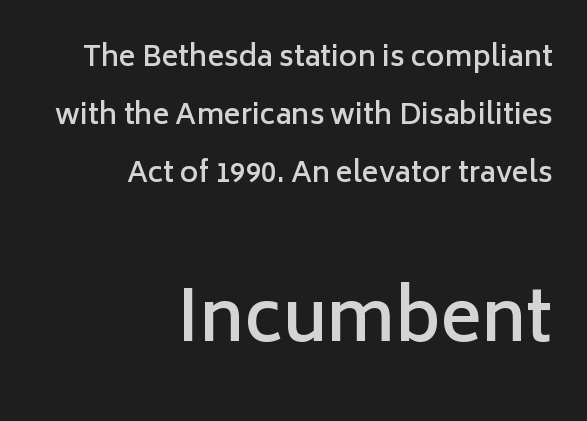
{"serif": "no", "italic": "no", "bold": "semi", "weight": "semibold", "width": "normal", "stroke_contrast": "low", "x_height": "medium", "monospaced": "no", "underline": "no", "align": "right", "line_spacing": "loose", "line_spacing_ratio": 2.08, "letter_spacing": "normal", "letter_spacing_em": 0.0, "larger_block": "second", "size_ratio": 2.46, "glyph_px": 69}
